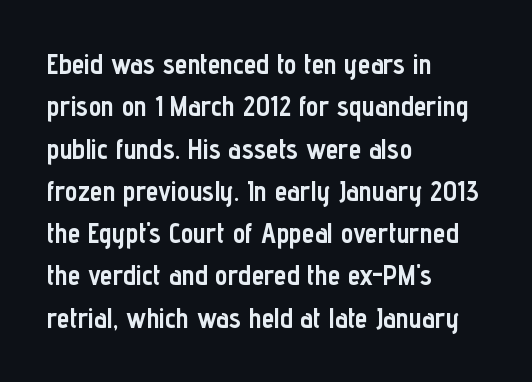
The gap between lines stays unmarked. Unlike italic type, these characters show no tilt at all. This sample uses plain, unmodified letter spacing. You can tell from the bare stems that sans-serif type was used.
